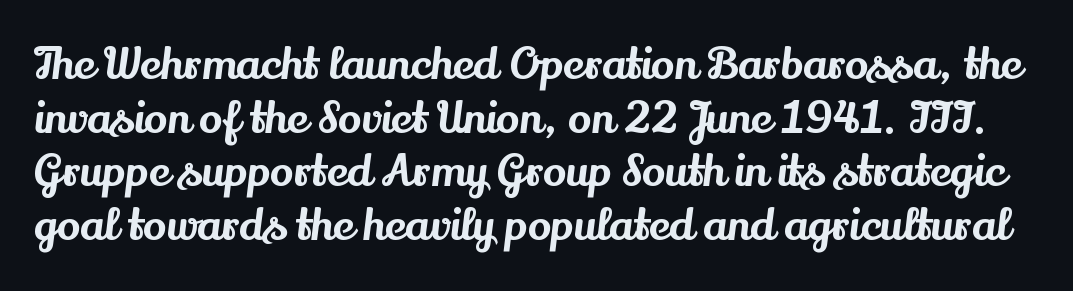
The image shows 44 px serif type; set line spacing 1.22x, normal letter spacing, not underlined; medium stroke contrast and a small x-height.
